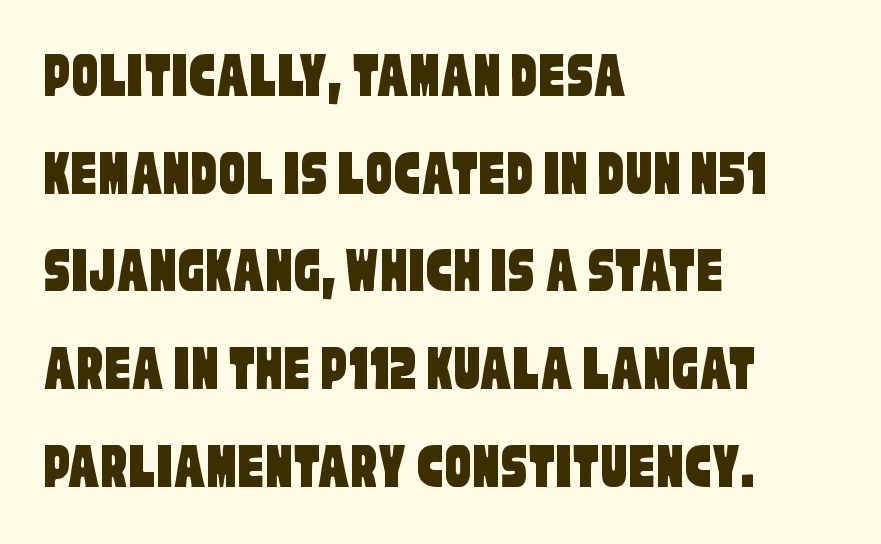
Q: Is the typeface a serif or a sans-serif typeface? A: Sans-serif.
Q: Is the text underlined? A: No.
Q: How is the paragraph aligned? A: Left-aligned.
Q: Is the spacing between letters normal or unusually wide? A: Normal.
Q: Is the spacing between lines tight, normal or loose? A: Normal.
Q: Width (condensed, normal, or wide)? A: Condensed.
Q: Stroke contrast? A: Low.
Q: x-height? A: Large.
Q: Monospaced? A: No.
